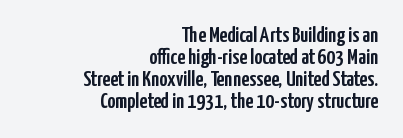
Compared with typical body copy, the letter spacing here is the same. This sample uses an upright cut, with every glyph sitting square on the baseline. The passage shown stacks its lines with hardly any gap. The rag falls on the left side of this text block.
